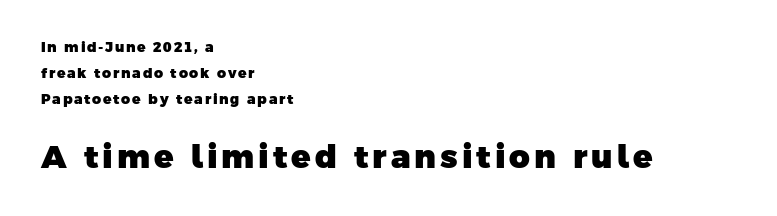
Left-aligned paragraph, ragged on the right. Descenders hang freely into open space. Reading top to bottom, the characters get bigger at the block break. Each letter keeps its own natural width here, so spacing adapts to shape. Compared with an ordinary text face, these strokes are far heavier — a full bold.
